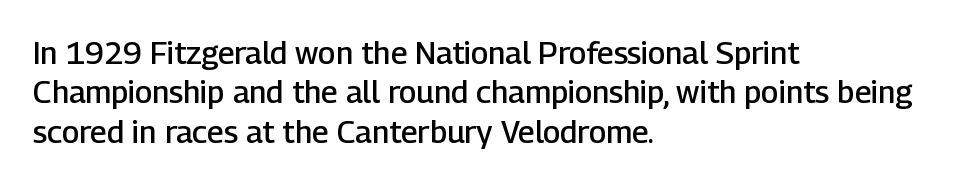
{"serif": "no", "italic": "no", "bold": "semi", "weight": "semibold", "width": "normal", "stroke_contrast": "low", "x_height": "medium", "monospaced": "no", "underline": "no", "align": "left", "line_spacing": "normal", "line_spacing_ratio": 1.27, "letter_spacing": "normal", "letter_spacing_em": 0.0, "glyph_px": 31}
